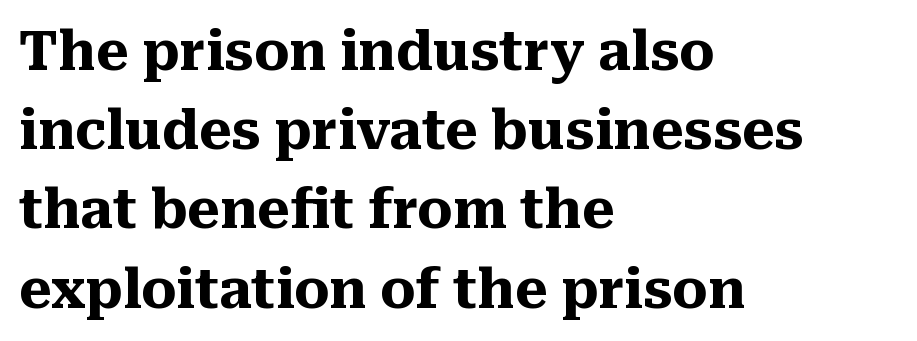
Q: Is the text bold? A: Yes.
Q: Is the text italic (slanted)? A: No, it is upright.
Q: Is the typeface a serif or a sans-serif typeface? A: Serif.
Q: Is the text underlined? A: No.
Q: How is the paragraph aligned? A: Left-aligned.
Q: Is the spacing between letters normal or unusually wide? A: Normal.
Q: Is the spacing between lines tight, normal or loose? A: Normal.
Q: Width (condensed, normal, or wide)? A: Normal.
Q: Stroke contrast? A: Medium.
Q: x-height? A: Medium.
Q: Monospaced? A: No.
